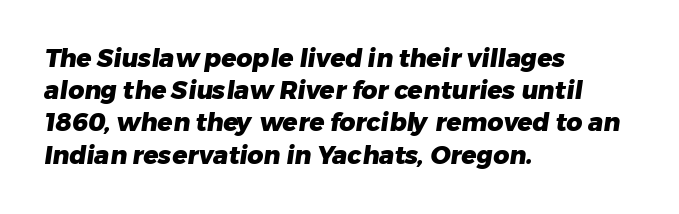
Q: Is the text bold? A: Yes.
Q: Is the text underlined? A: No.
Q: How is the paragraph aligned? A: Left-aligned.
Q: Is the spacing between letters normal or unusually wide? A: Normal.
Q: Is the spacing between lines tight, normal or loose? A: Normal.
